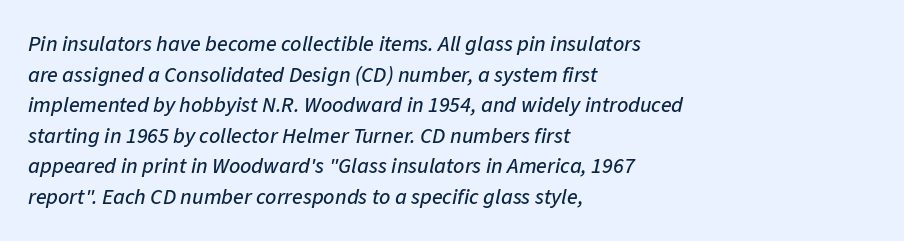
{"italic": "yes", "lean": "right", "slant_degrees": 11, "underline": "no", "align": "left", "line_spacing": "normal", "line_spacing_ratio": 1.39, "letter_spacing": "normal", "letter_spacing_em": 0.0, "glyph_px": 22}
